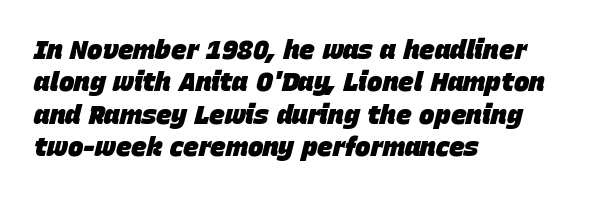
Q: Is the text bold? A: Yes.
Q: Is the text italic (slanted)? A: Yes, it leans right by about 15 degrees.
Q: Is the text underlined? A: No.
Q: How is the paragraph aligned? A: Left-aligned.
Q: Is the spacing between letters normal or unusually wide? A: Normal.
Q: Is the spacing between lines tight, normal or loose? A: Normal.
